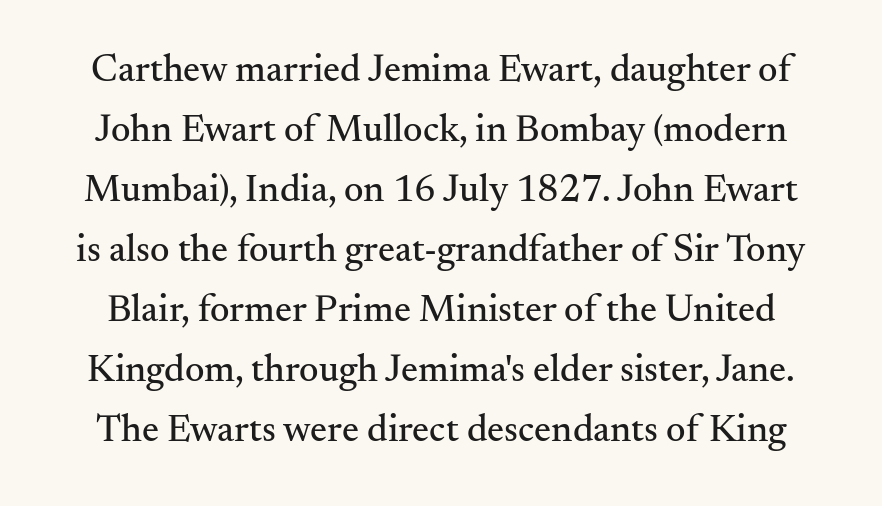
Letterform terminals end in serifs throughout the passage. Tracking here is standard; glyphs follow each other at the usual distance. Letters rest on an invisible, unmarked baseline. The designer left line spacing at the default. You could not count columns in this text — the font is proportionally spaced. Every character sits straight up, as roman type does.
